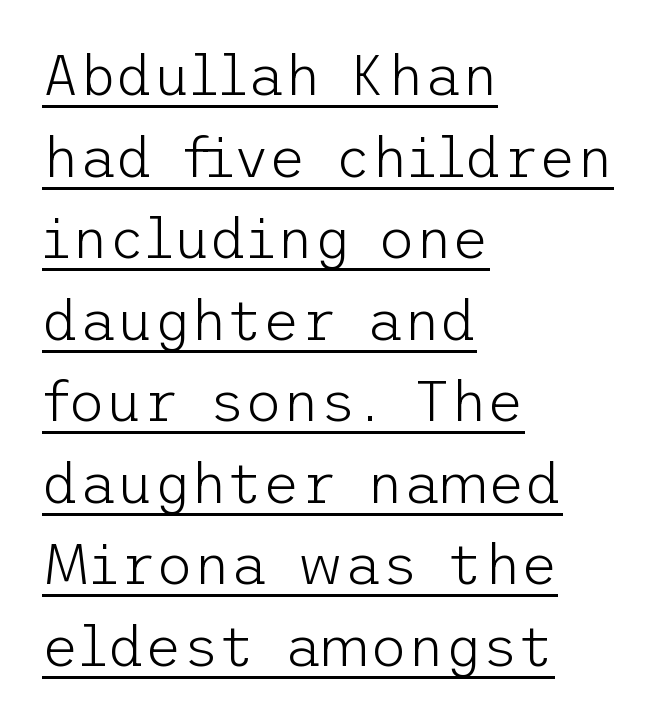
The designer went with a sans here, leaving each stem footless. The type sits square on the baseline with zero lean. The paragraph has a hard left edge and a soft right edge. Line spacing here is normal. No chunkiness to these letters — they're not bold.
